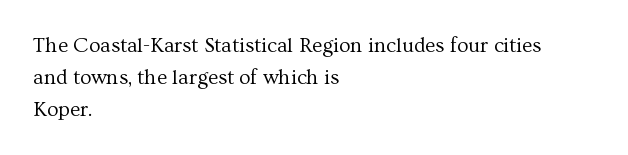
{"italic": "no", "bold": "no", "underline": "no", "align": "left", "line_spacing": "normal", "line_spacing_ratio": 1.52, "letter_spacing": "normal", "letter_spacing_em": 0.0, "glyph_px": 21}
